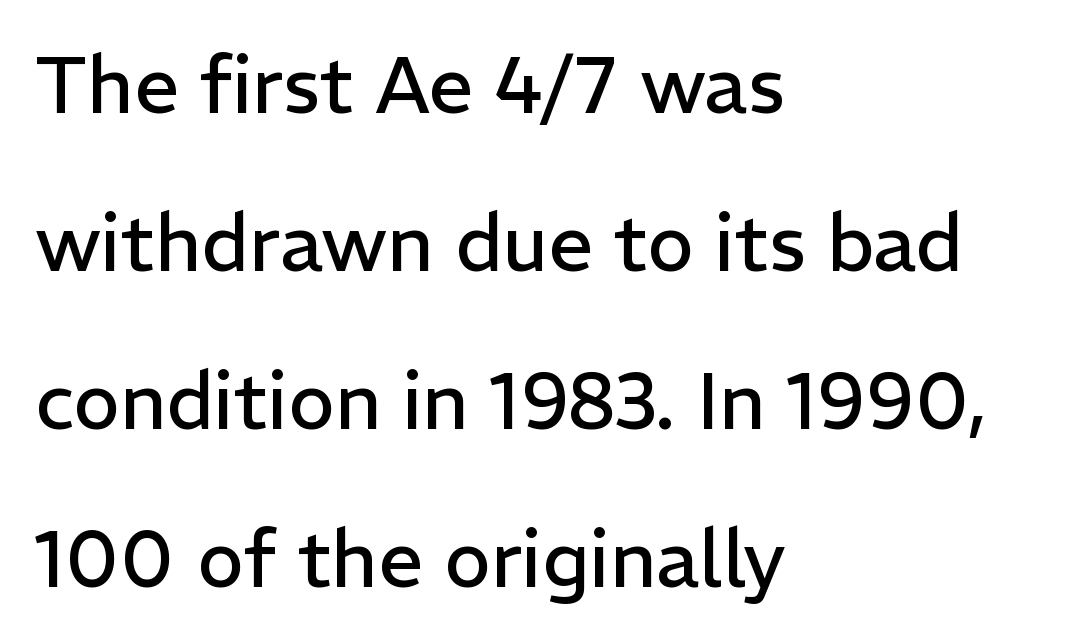
Horizontally, the lines are justified to the leading edge only. The tracking reads as untouched default to a designer's eye. Grotesque or geometric, the face here clearly has no serifs. Each row of text sits above clean, open space.
